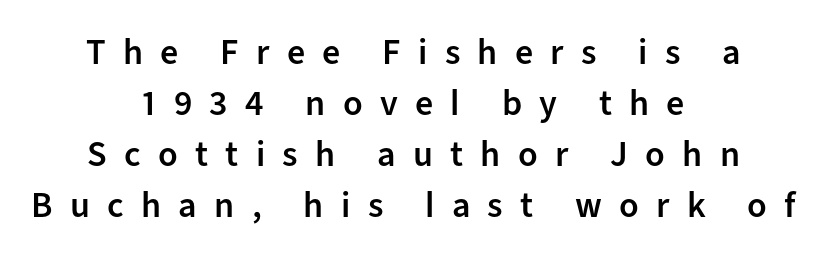
Q: Is the text bold? A: Semi-bold.
Q: Is the text italic (slanted)? A: No, it is upright.
Q: Is the typeface a serif or a sans-serif typeface? A: Sans-serif.
Q: Is the text underlined? A: No.
Q: How is the paragraph aligned? A: Centered.
Q: Is the spacing between letters normal or unusually wide? A: Unusually wide.
Q: Is the spacing between lines tight, normal or loose? A: Normal.
Q: Width (condensed, normal, or wide)? A: Normal.
Q: Stroke contrast? A: Low.
Q: x-height? A: Medium.
Q: Monospaced? A: No.
